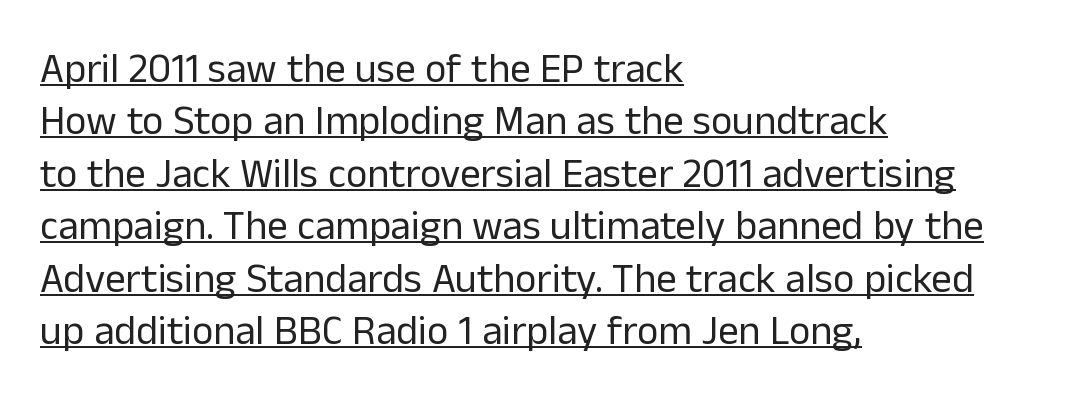
{"serif": "no", "italic": "no", "bold": "no", "weight": "regular", "width": "normal", "stroke_contrast": "low", "x_height": "medium", "monospaced": "no", "underline": "yes", "align": "left", "line_spacing": "normal", "line_spacing_ratio": 1.28, "letter_spacing": "normal", "letter_spacing_em": 0.0, "glyph_px": 41}
